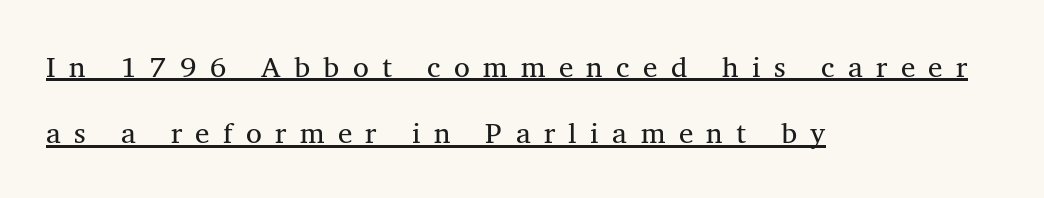
The image shows 29 px regular-weight serif type, upright; set left-aligned, loose line spacing (2.29x), unusually wide letter spacing (+0.46 em), underlined; medium stroke contrast and a medium x-height.
